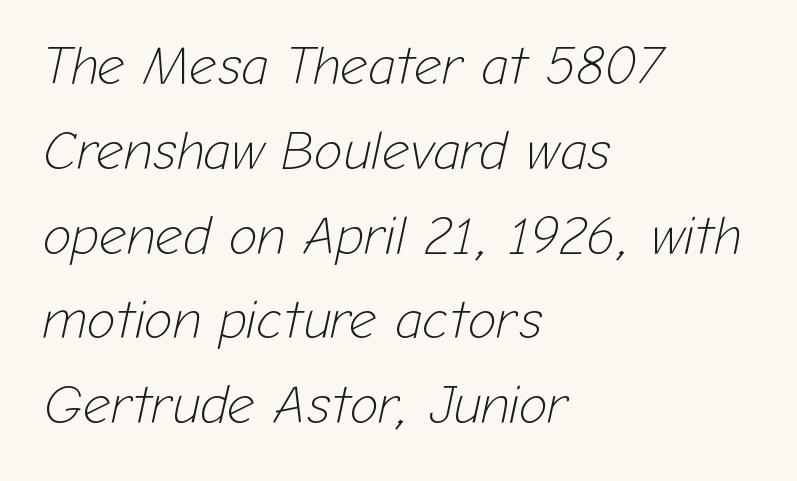
Here the designer chose a conventional face with non-uniform glyph widths. Unmarked baselines from the first word to the last. Standard letterfit; no display-style spreading of the glyphs. These lines are set flush left with a ragged right edge. It's the slanting kind of type.
